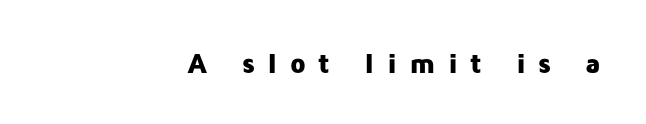
The image shows 28 px heavy sans-serif type, upright; set right-aligned, unusually wide letter spacing (+0.44 em), not underlined; low stroke contrast and a medium x-height.
